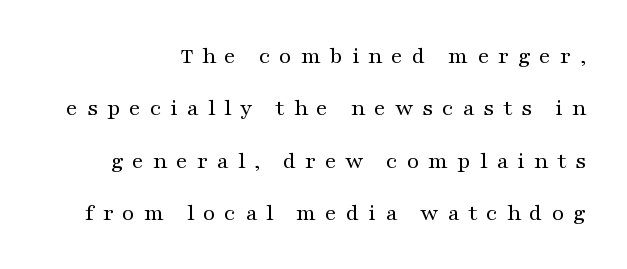
Stems and bowls with no extra thickness — not bold. The letters stand upright; this is a roman face. The baseline area is clear. Tracking here is generous; glyphs stand well apart from one another. How would I describe the line gaps? Wide and relaxed.
